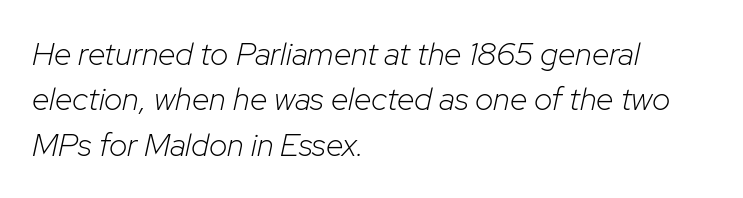
{"italic": "yes", "lean": "right", "slant_degrees": 12, "bold": "no", "weight": "light", "width": "normal", "stroke_contrast": "low", "x_height": "medium", "monospaced": "no", "underline": "no", "align": "left", "line_spacing": "normal", "line_spacing_ratio": 1.42, "letter_spacing": "normal", "letter_spacing_em": 0.0, "glyph_px": 32}
